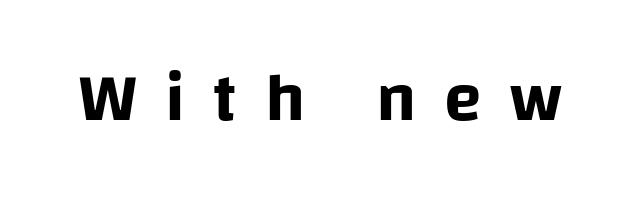
Q: Is the text italic (slanted)? A: No, it is upright.
Q: Is the typeface a serif or a sans-serif typeface? A: Sans-serif.
Q: Is the text underlined? A: No.
Q: Is the spacing between letters normal or unusually wide? A: Unusually wide.
Q: Width (condensed, normal, or wide)? A: Normal.
Q: Stroke contrast? A: Low.
Q: x-height? A: Large.
Q: Monospaced? A: No.
